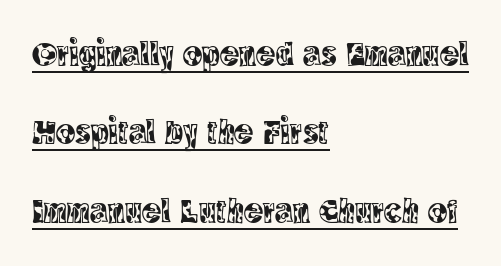
The type is set solid horizontally, with unmodified tracking. Think of a printed novel: that variable character pitch is what you see here. The glyphs in this specimen are seriffed. Left-aligned paragraph, ragged on the right. Honestly, the underline is the first thing you notice here.
